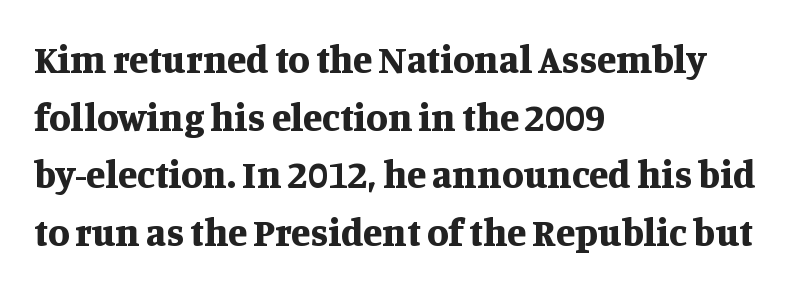
{"serif": "yes", "italic": "no", "bold": "yes", "weight": "bold", "width": "normal", "stroke_contrast": "medium", "x_height": "large", "monospaced": "no", "underline": "no", "align": "left", "line_spacing": "normal", "line_spacing_ratio": 1.48, "letter_spacing": "normal", "letter_spacing_em": 0.0, "glyph_px": 39}
